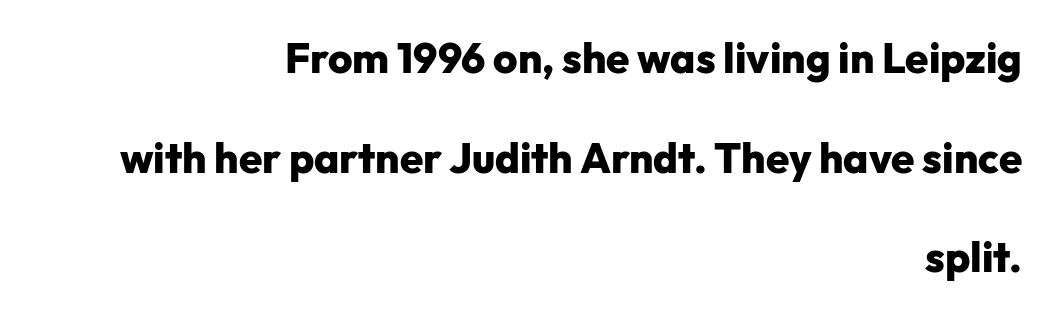
Descenders hang freely into open space. The line texture is even and compact thanks to regular tracking. Nope, not italic — everything's standing straight. Looks like regular typesetting: each glyph gets only the width it needs.
